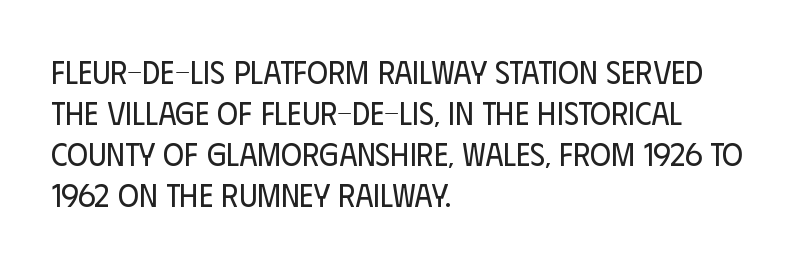
Typeset ragged right — the left edge is the straight one. The strip under each line holds only bare page. Think of a printed novel: that variable character pitch is what you see here. Default kerning and tracking; the words read as compact shapes.
